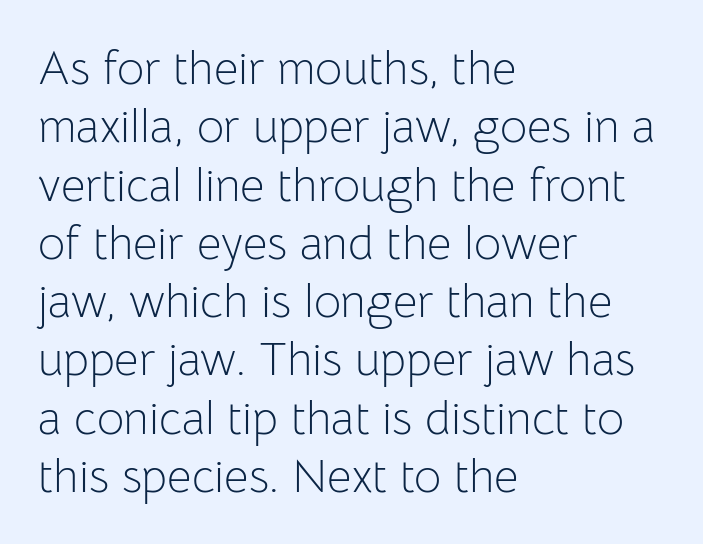
One-word summary of the alignment: left. Is the type heavy? It reads as light-to-regular instead. Ascenders rise straight up at ninety degrees. The zone under the glyphs is completely vacant.
